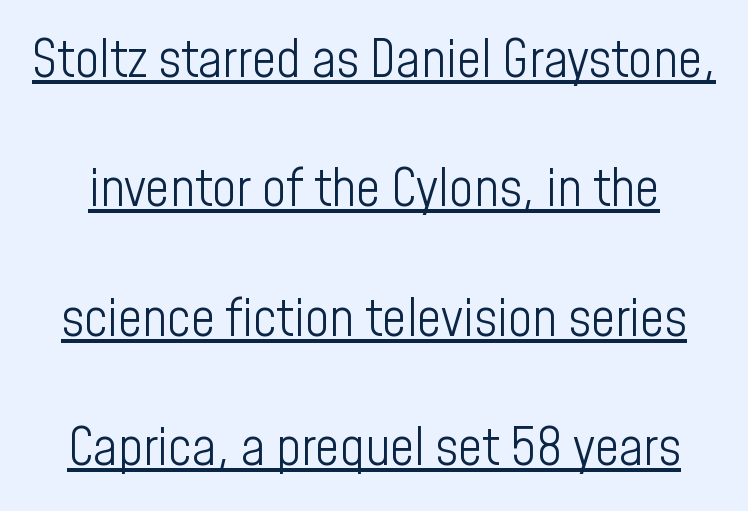
The passage shown is typeset with a sans-serif family. Think of a printed novel: that variable character pitch is what you see here. Does the lettering tilt? It doesn't — this is upright. In terms of letterspacing, this is plain default setting. The font is comparable to plain body text, perhaps lighter. Successive baselines arrive slowly, with a big drop between each.
